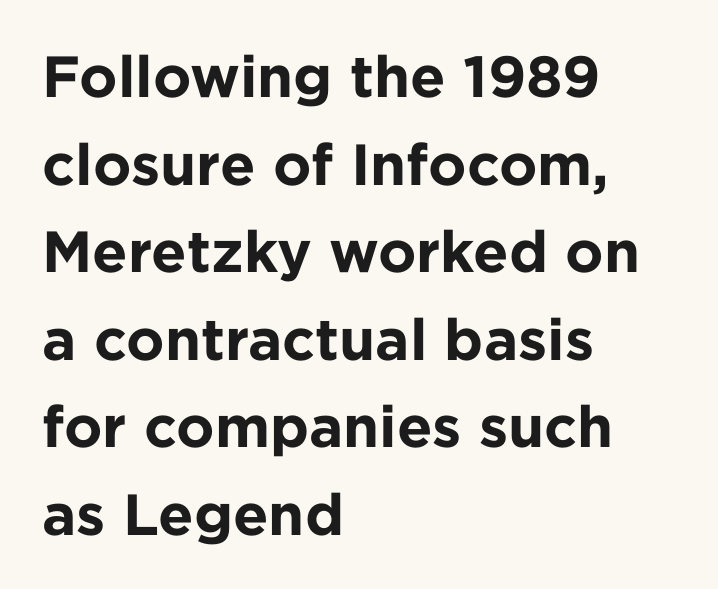
Q: Is the text bold? A: Yes.
Q: Is the text italic (slanted)? A: No, it is upright.
Q: Is the typeface a serif or a sans-serif typeface? A: Sans-serif.
Q: Is the text underlined? A: No.
Q: How is the paragraph aligned? A: Left-aligned.
Q: Is the spacing between letters normal or unusually wide? A: Normal.
Q: Is the spacing between lines tight, normal or loose? A: Normal.
Q: Width (condensed, normal, or wide)? A: Normal.
Q: Stroke contrast? A: Low.
Q: x-height? A: Medium.
Q: Monospaced? A: No.
